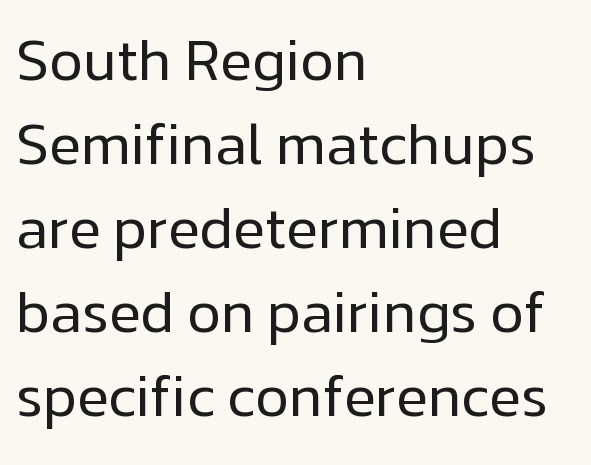
Q: Is the text bold? A: No.
Q: Is the text italic (slanted)? A: No, it is upright.
Q: Is the typeface a serif or a sans-serif typeface? A: Sans-serif.
Q: Is the text underlined? A: No.
Q: How is the paragraph aligned? A: Left-aligned.
Q: Is the spacing between letters normal or unusually wide? A: Normal.
Q: Is the spacing between lines tight, normal or loose? A: Normal.
Q: Width (condensed, normal, or wide)? A: Normal.
Q: Stroke contrast? A: Low.
Q: x-height? A: Medium.
Q: Monospaced? A: No.
